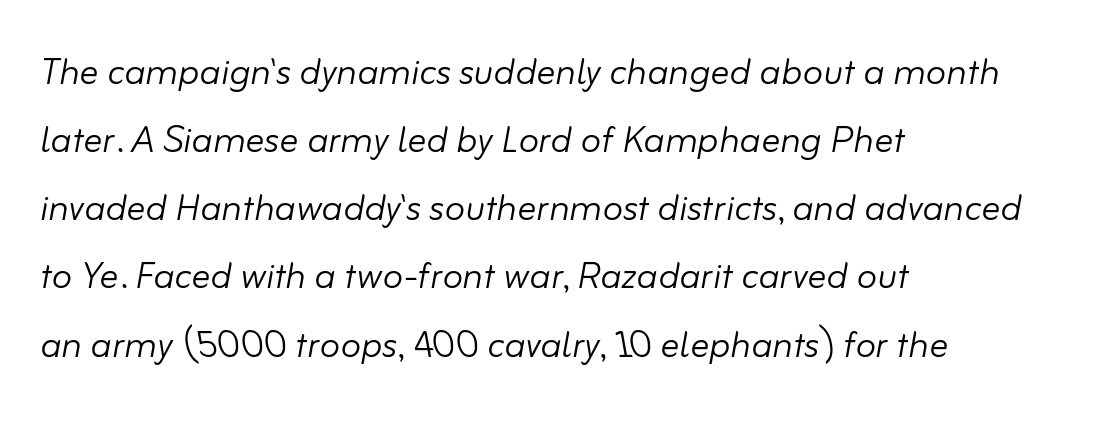
Q: Is the text bold? A: No.
Q: Is the text italic (slanted)? A: Yes, it leans right by about 10 degrees.
Q: Is the text underlined? A: No.
Q: How is the paragraph aligned? A: Left-aligned.
Q: Is the spacing between letters normal or unusually wide? A: Normal.
Q: Is the spacing between lines tight, normal or loose? A: Normal.
Q: Width (condensed, normal, or wide)? A: Normal.
Q: Stroke contrast? A: Low.
Q: x-height? A: Small.
Q: Monospaced? A: No.
